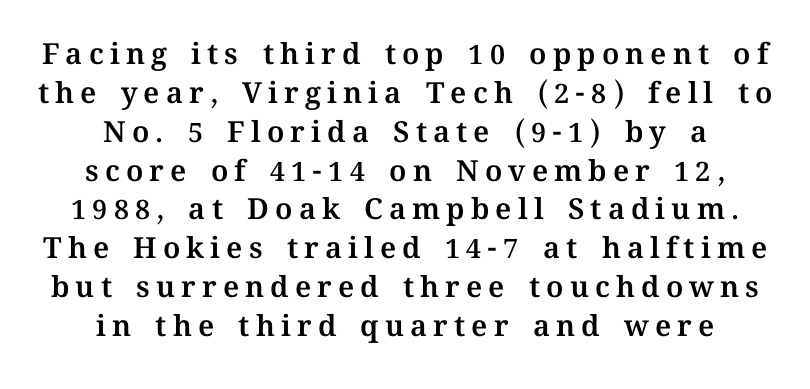
{"italic": "no", "width": "normal", "stroke_contrast": "medium", "x_height": "medium", "monospaced": "no", "underline": "no", "align": "center", "line_spacing": "normal", "line_spacing_ratio": 1.34, "letter_spacing": "wide", "letter_spacing_em": 0.21, "glyph_px": 29}
